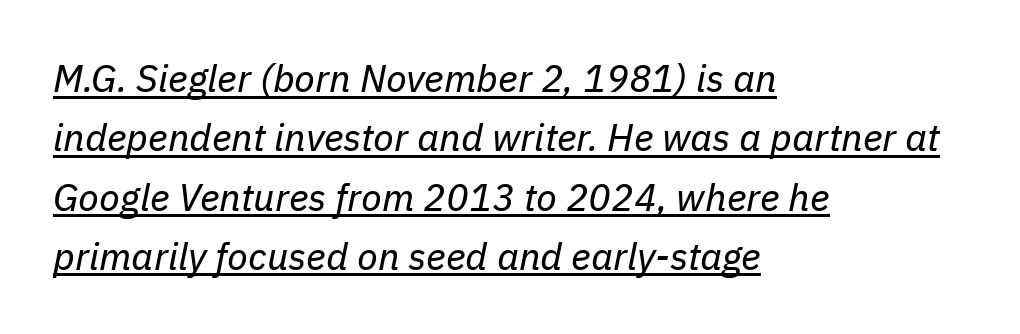
{"italic": "yes", "lean": "right", "slant_degrees": 11, "bold": "no", "weight": "regular", "width": "normal", "stroke_contrast": "low", "x_height": "medium", "monospaced": "no", "underline": "yes", "align": "left", "line_spacing": "normal", "line_spacing_ratio": 1.56, "letter_spacing": "normal", "letter_spacing_em": 0.0, "glyph_px": 38}
